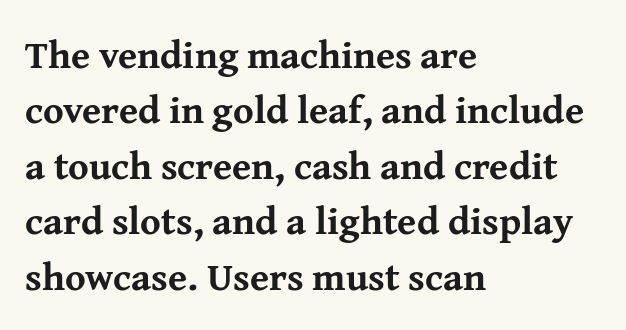
These lines are set flush left with a ragged right edge. A clean baseline with only descenders dipping below it. Tall strokes in this sample are plumb rather than angled. Honestly, the row spacing looks completely unremarkable. Varying glyph widths throughout — classic text-font behaviour.
